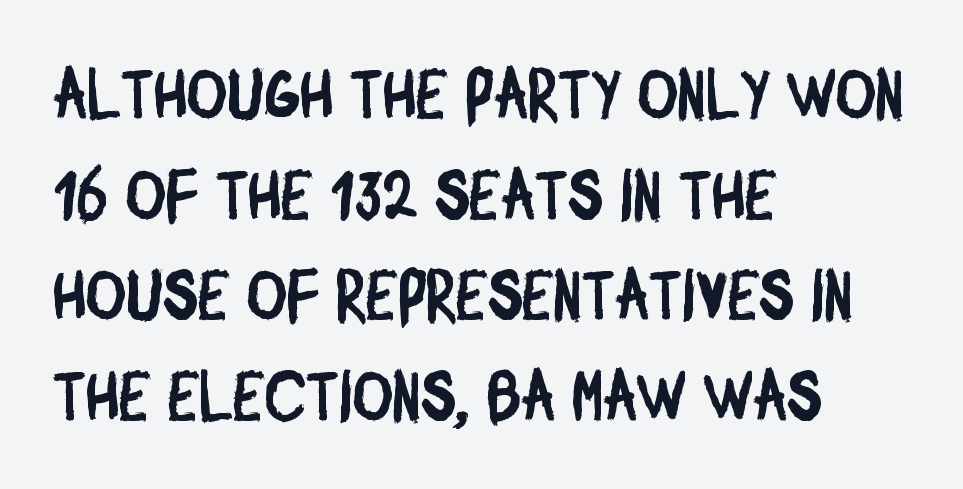
Check where the strokes stop: nothing finishes them off — pure sans. The vertical gap from one line to the next is medium. Nobody touched the tracking dial on this one. Nobody drew a line under any word here. In CSS terms this would be text-align: left.
